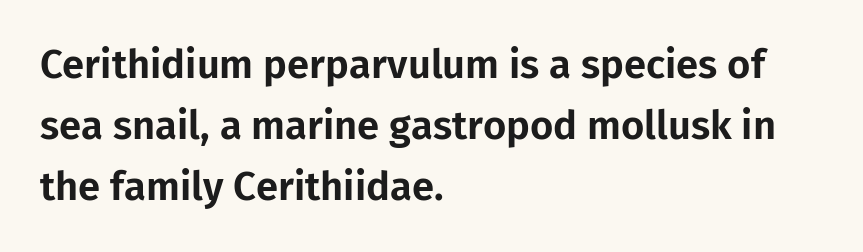
{"serif": "no", "italic": "no", "width": "normal", "stroke_contrast": "low", "x_height": "medium", "monospaced": "no", "underline": "no", "align": "left", "line_spacing": "normal", "line_spacing_ratio": 1.53, "letter_spacing": "normal", "letter_spacing_em": 0.0, "glyph_px": 40}
